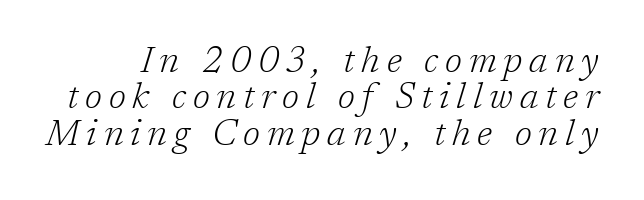
Q: Is the text bold? A: No.
Q: Is the text italic (slanted)? A: Yes, it leans right by about 17 degrees.
Q: Is the typeface a serif or a sans-serif typeface? A: Serif.
Q: Is the text underlined? A: No.
Q: Is the spacing between lines tight, normal or loose? A: Tight.
Q: Width (condensed, normal, or wide)? A: Normal.
Q: Stroke contrast? A: Low.
Q: x-height? A: Medium.
Q: Monospaced? A: No.
